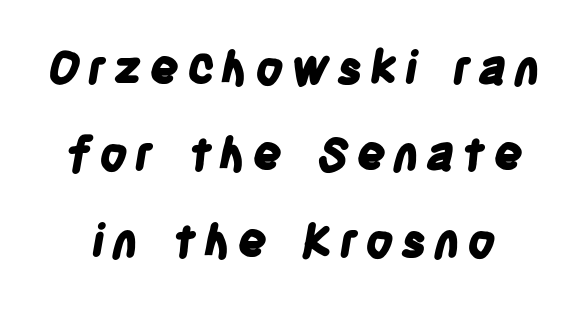
Q: Is the text bold? A: Yes.
Q: Is the typeface a serif or a sans-serif typeface? A: Sans-serif.
Q: Is the text underlined? A: No.
Q: Width (condensed, normal, or wide)? A: Condensed.
Q: Stroke contrast? A: Low.
Q: x-height? A: Large.
Q: Monospaced? A: No.
